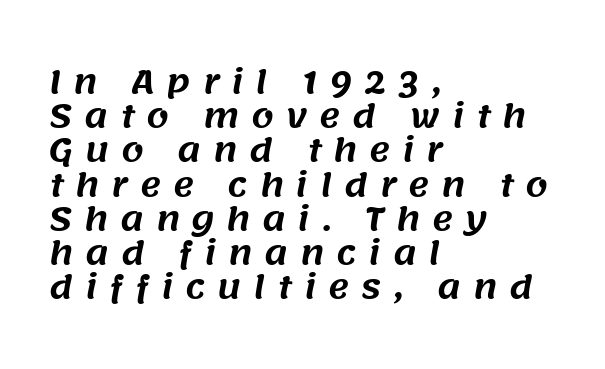
{"serif": "no", "width": "normal", "stroke_contrast": "medium", "x_height": "large", "monospaced": "no", "underline": "no", "align": "left", "line_spacing": "tight", "line_spacing_ratio": 1.07, "letter_spacing": "wide", "letter_spacing_em": 0.37, "glyph_px": 32}
